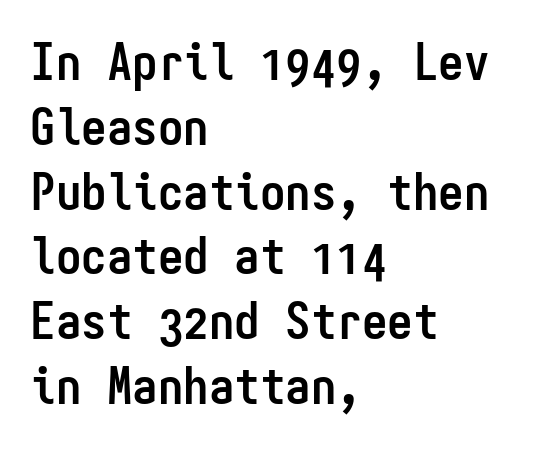
Italic? Not at all — the glyphs are vertical. The paragraph shown leans on its left margin. The letters are bold, with thick, heavy strokes. The face used here is rendered with its standard letterfit. The baseline area is clear. Is there much room between lines? A standard amount, neither cramped nor airy.
